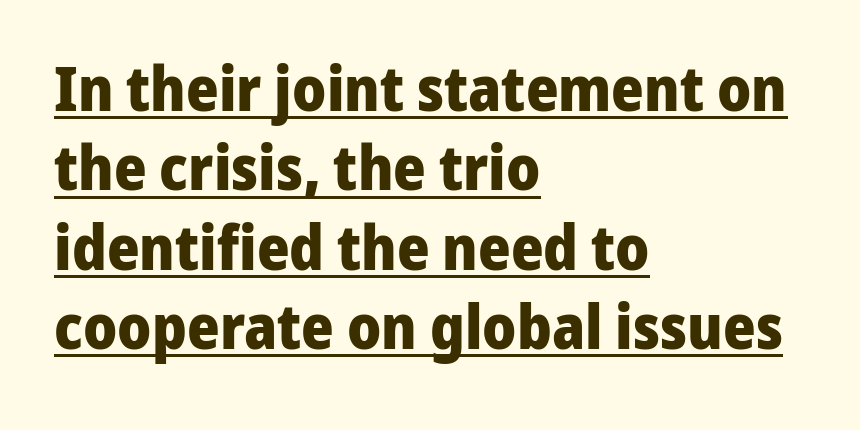
Q: Is the text bold? A: Yes.
Q: Is the text italic (slanted)? A: No, it is upright.
Q: Is the typeface a serif or a sans-serif typeface? A: Sans-serif.
Q: Is the text underlined? A: Yes.
Q: How is the paragraph aligned? A: Left-aligned.
Q: Is the spacing between letters normal or unusually wide? A: Normal.
Q: Is the spacing between lines tight, normal or loose? A: Normal.
Q: Width (condensed, normal, or wide)? A: Normal.
Q: Stroke contrast? A: Low.
Q: x-height? A: Medium.
Q: Monospaced? A: No.
